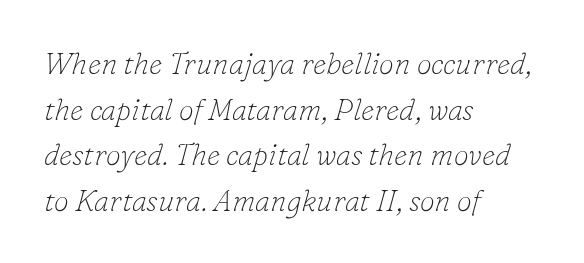
{"serif": "yes", "italic": "yes", "lean": "right", "slant_degrees": 16, "bold": "no", "weight": "thin", "width": "normal", "stroke_contrast": "low", "x_height": "small", "monospaced": "no", "underline": "no", "align": "left", "line_spacing": "normal", "line_spacing_ratio": 1.52, "letter_spacing": "normal", "letter_spacing_em": 0.0, "glyph_px": 30}
